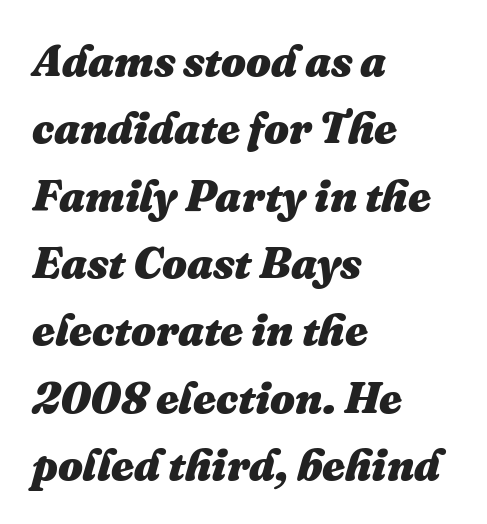
The axis of the letterforms is tilted away from vertical. The paragraph shown leans on its left margin. Type without underlining. The horizontal fit of the characters is conventional and even. Normally led — the rows are evenly, conventionally spaced. Is this a fixed-width face? No — the glyphs have proportional, varying widths.
